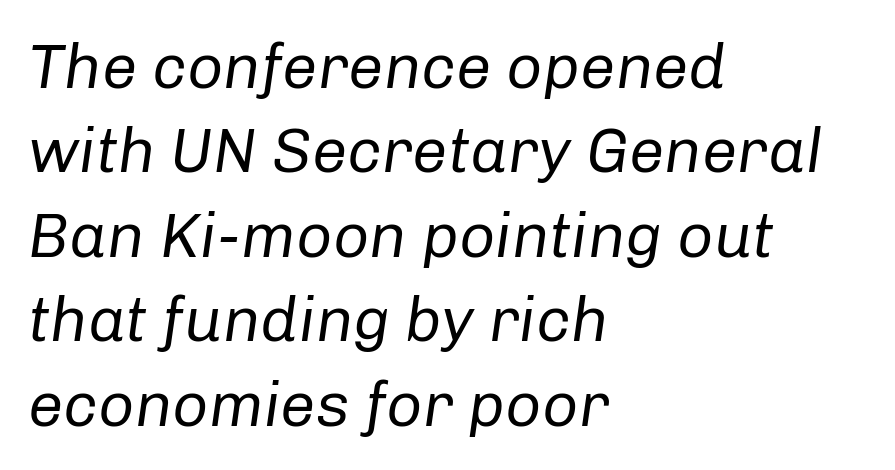
{"italic": "yes", "lean": "right", "slant_degrees": 8, "bold": "no", "weight": "regular", "width": "normal", "stroke_contrast": "low", "x_height": "medium", "monospaced": "no", "underline": "no", "align": "left", "line_spacing": "normal", "line_spacing_ratio": 1.34, "letter_spacing": "normal", "letter_spacing_em": 0.0, "glyph_px": 63}
